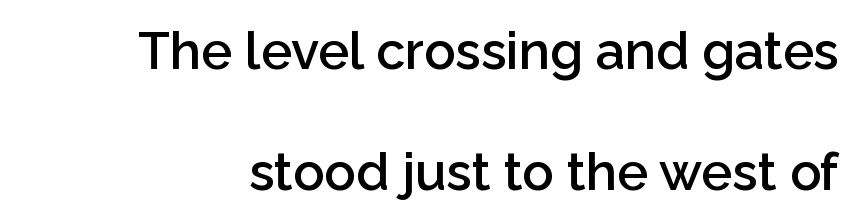
The image shows 52 px semibold sans-serif type, upright; set loose line spacing (2.32x), normal letter spacing, not underlined; low stroke contrast and a medium x-height.
